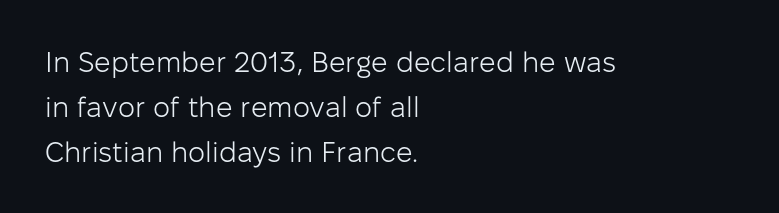
Stroke thickness stays within the range of a standard reading face or lighter. Clear beneath every line of the passage. A normal amount of white space separates one row of letters from the next. Horizontally, the lines are justified to the leading edge only.
